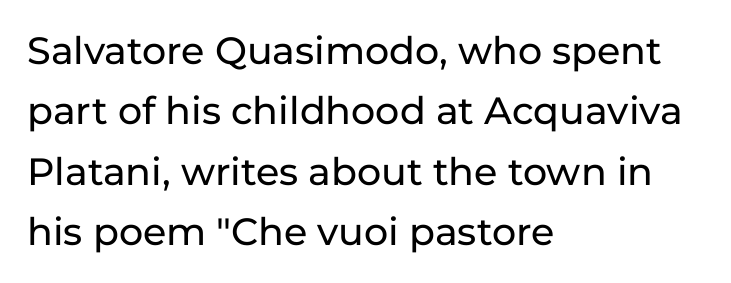
Font category for this specimen: sans-serif. The block of text has a typical density, with ordinary space between rows. The type is set solid horizontally, with unmodified tracking. The lettering stays uniformly vertical, giving the passage a roman look.
